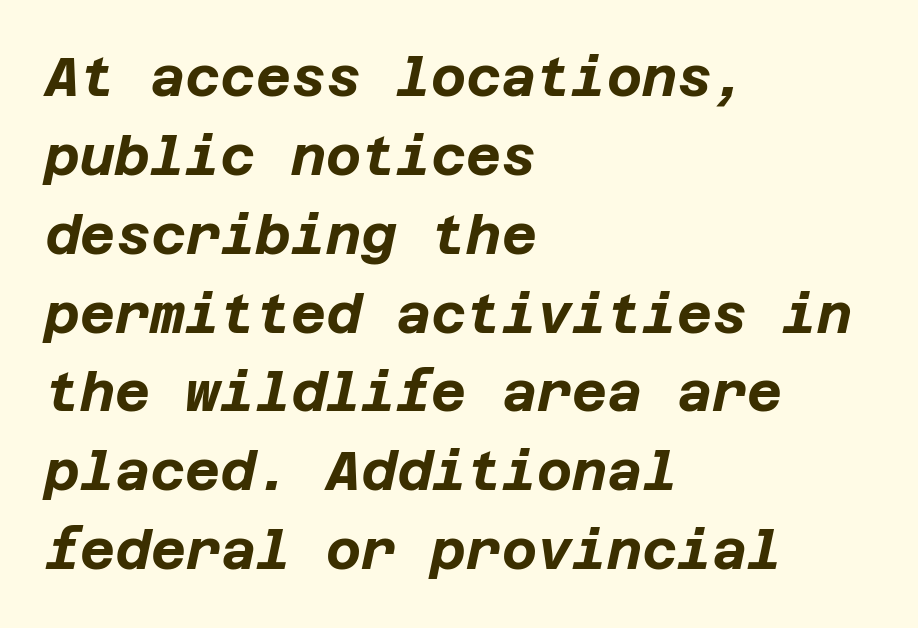
{"italic": "yes", "lean": "right", "slant_degrees": 12, "bold": "yes", "weight": "bold", "width": "normal", "stroke_contrast": "low", "x_height": "large", "underline": "no", "align": "left", "line_spacing": "normal", "line_spacing_ratio": 1.46, "letter_spacing": "normal", "letter_spacing_em": 0.0, "glyph_px": 54}
